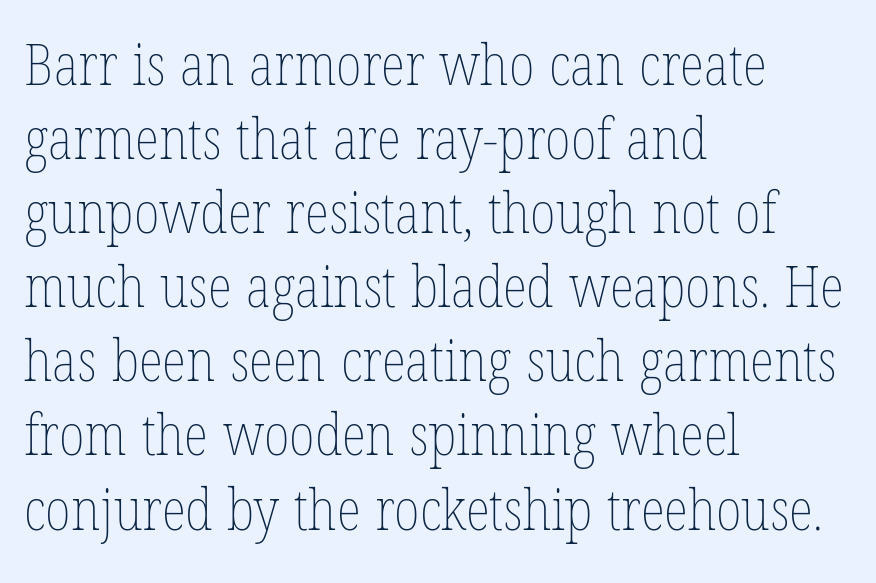
Posture: vertical. The tracking reads as untouched default to a designer's eye. A classic flush-left, rag-right setting is used for this passage. The face used here is proportionally spaced, like ordinary book or web type. The leading is moderate, giving the passage an even texture.
